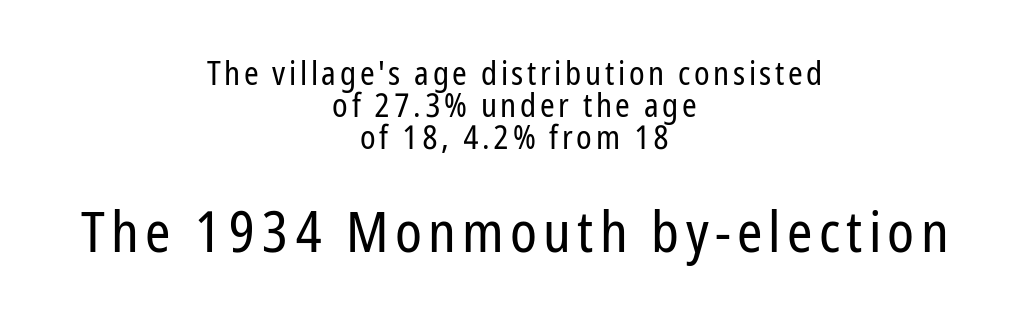
The image shows 57 px regular-weight, condensed sans-serif type, upright; set centered, tight line spacing (0.97x), not underlined; the second (bottom) block is 1.73x larger; low stroke contrast and a medium x-height.
